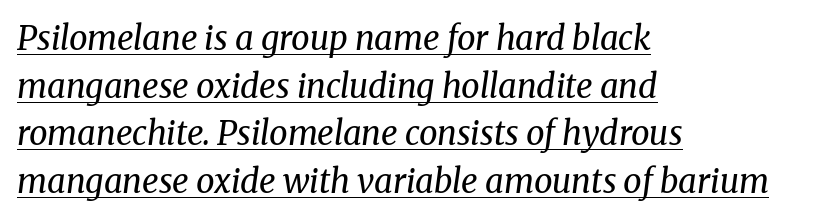
Q: Is the text bold? A: No.
Q: Is the text italic (slanted)? A: Yes, it leans right by about 8 degrees.
Q: Is the typeface a serif or a sans-serif typeface? A: Serif.
Q: Is the text underlined? A: Yes.
Q: How is the paragraph aligned? A: Left-aligned.
Q: Is the spacing between letters normal or unusually wide? A: Normal.
Q: Is the spacing between lines tight, normal or loose? A: Normal.
Q: Width (condensed, normal, or wide)? A: Normal.
Q: Stroke contrast? A: Medium.
Q: x-height? A: Medium.
Q: Monospaced? A: No.
